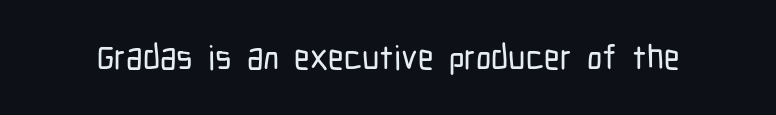
{"serif": "no", "italic": "no", "width": "condensed", "stroke_contrast": "low", "x_height": "medium", "monospaced": "no", "underline": "no", "letter_spacing": "normal", "letter_spacing_em": 0.0, "glyph_px": 34}
